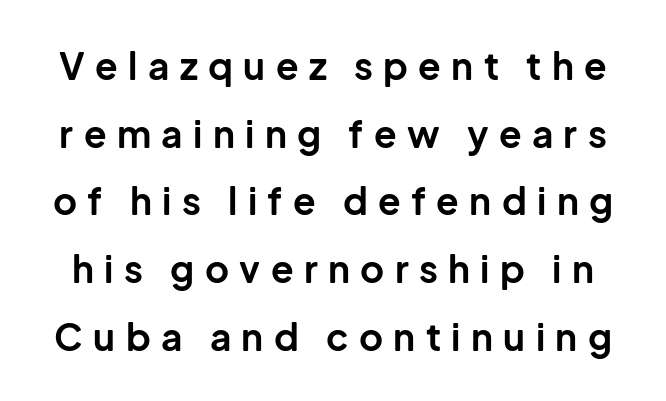
The image shows 37 px bold sans-serif type, upright; set line spacing 1.83x, unusually wide letter spacing (+0.28 em), not underlined; low stroke contrast and a medium x-height.
